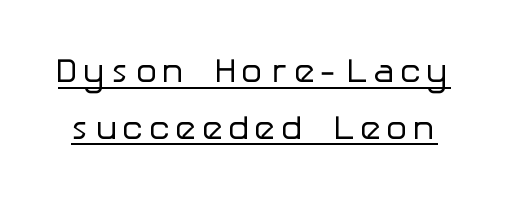
Q: Is the text bold? A: No.
Q: Is the text italic (slanted)? A: No, it is upright.
Q: Is the typeface a serif or a sans-serif typeface? A: Sans-serif.
Q: Is the text underlined? A: Yes.
Q: Is the spacing between lines tight, normal or loose? A: Normal.
Q: Width (condensed, normal, or wide)? A: Normal.
Q: Stroke contrast? A: Low.
Q: x-height? A: Medium.
